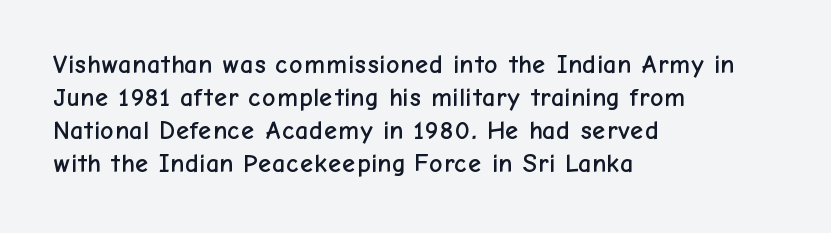
The image shows 26 px text type, upright; set left-aligned, normal line spacing (1.27x), normal letter spacing, not underlined.
